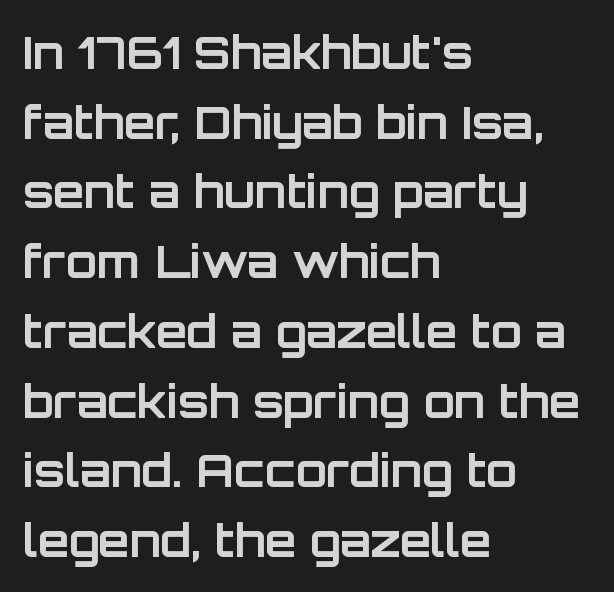
The image shows 45 px bold sans-serif type, upright; set left-aligned, normal line spacing (1.55x), normal letter spacing, not underlined; low stroke contrast and a large x-height.
